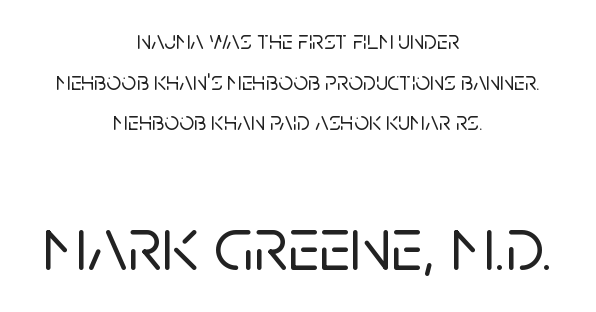
Q: Is the text italic (slanted)? A: No, it is upright.
Q: Is the typeface a serif or a sans-serif typeface? A: Sans-serif.
Q: Is the text underlined? A: No.
Q: How is the paragraph aligned? A: Centered.
Q: Is the spacing between letters normal or unusually wide? A: Normal.
Q: Is the spacing between lines tight, normal or loose? A: Normal.
Q: Which block of text is set in a larger size, the first (top) or the second (bottom)? A: The second (bottom) one.
Q: Width (condensed, normal, or wide)? A: Normal.
Q: Stroke contrast? A: Low.
Q: x-height? A: Large.
Q: Monospaced? A: No.
